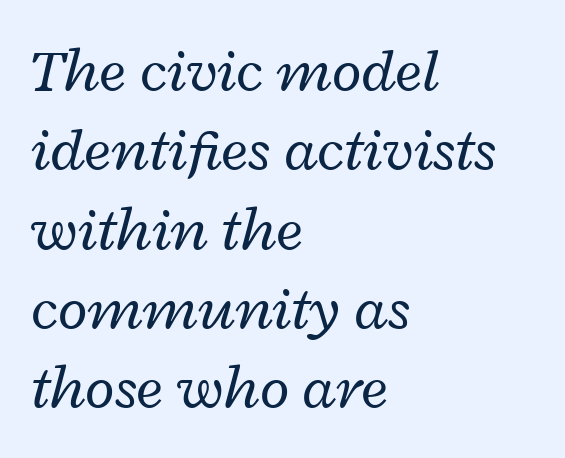
Observe the ordinary spacing: letters are neighbours, not strangers. Vertical spacing — default. The rag falls on the right side of this text block. Compared with ordinary roman type, these characters are visibly tilted. Glance below the letters and you will spot only blank space. Spacing verdict: proportional, widths tailored to each character.
